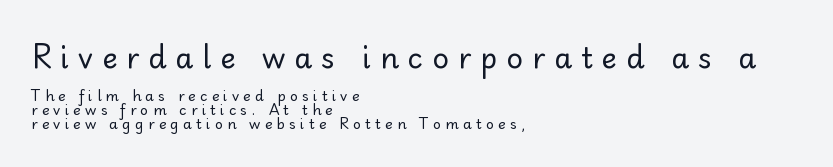
Q: Is the text bold? A: No.
Q: Is the text italic (slanted)? A: No, it is upright.
Q: Is the typeface a serif or a sans-serif typeface? A: Sans-serif.
Q: Is the text underlined? A: No.
Q: How is the paragraph aligned? A: Left-aligned.
Q: Is the spacing between letters normal or unusually wide? A: Unusually wide.
Q: Is the spacing between lines tight, normal or loose? A: Tight.
Q: Which block of text is set in a larger size, the first (top) or the second (bottom)? A: The first (top) one.
Q: Width (condensed, normal, or wide)? A: Normal.
Q: Stroke contrast? A: Low.
Q: x-height? A: Small.
Q: Monospaced? A: No.
